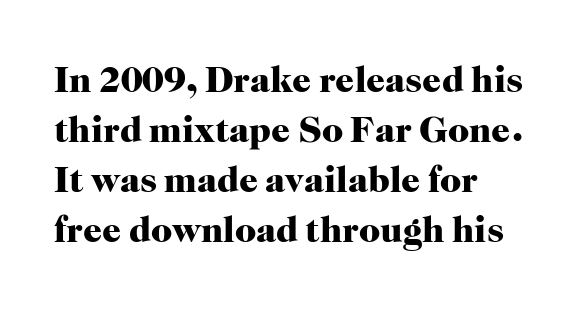
{"serif": "yes", "italic": "no", "bold": "yes", "weight": "heavy", "width": "normal", "stroke_contrast": "high", "x_height": "medium", "monospaced": "no", "underline": "no", "align": "left", "line_spacing": "normal", "line_spacing_ratio": 1.35, "letter_spacing": "normal", "letter_spacing_em": 0.0, "glyph_px": 37}
